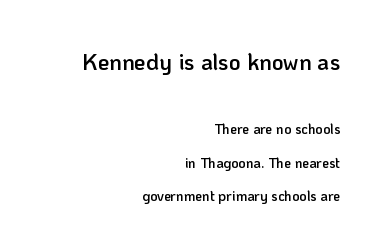
Only glyphs here, with clear space below each row. These lines stack with their right ends in a neat column. The upper block of text is set noticeably larger than the block beneath it. The letters stand straight up with perfectly vertical stems.
